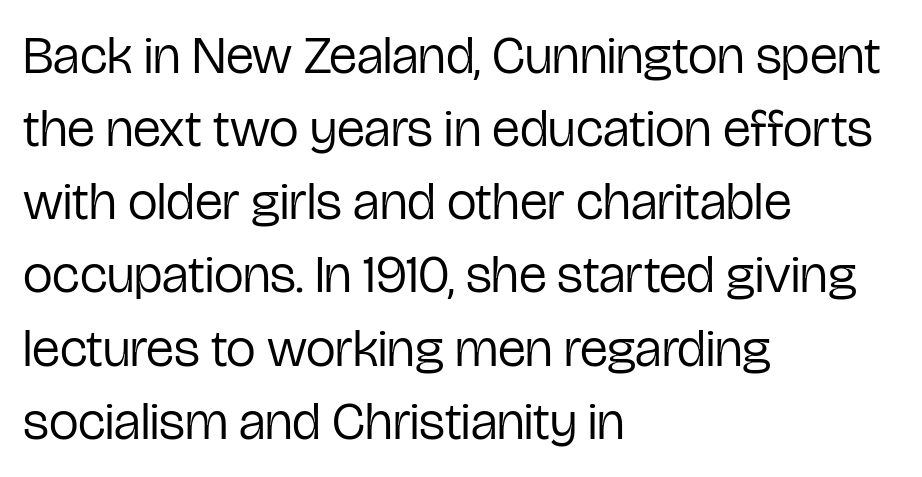
Q: Is the text bold? A: No.
Q: Is the text italic (slanted)? A: No, it is upright.
Q: Is the typeface a serif or a sans-serif typeface? A: Sans-serif.
Q: Is the text underlined? A: No.
Q: How is the paragraph aligned? A: Left-aligned.
Q: Is the spacing between letters normal or unusually wide? A: Normal.
Q: Is the spacing between lines tight, normal or loose? A: Normal.
Q: Width (condensed, normal, or wide)? A: Condensed.
Q: Stroke contrast? A: Low.
Q: x-height? A: Medium.
Q: Monospaced? A: No.
